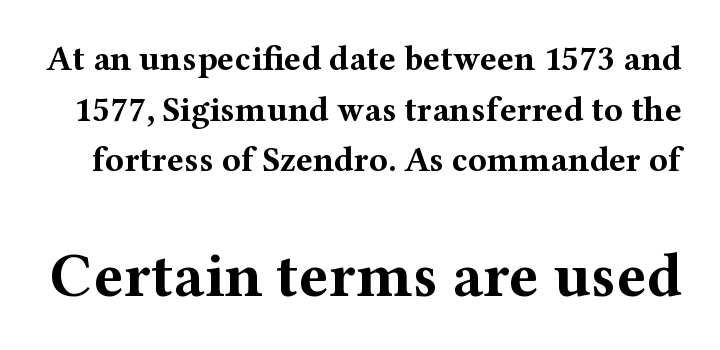
{"serif": "yes", "italic": "no", "bold": "yes", "weight": "bold", "width": "wide", "stroke_contrast": "medium", "x_height": "medium", "monospaced": "no", "underline": "no", "line_spacing": "normal", "line_spacing_ratio": 1.45, "letter_spacing": "normal", "letter_spacing_em": 0.0, "larger_block": "second", "size_ratio": 1.77, "glyph_px": 62}
